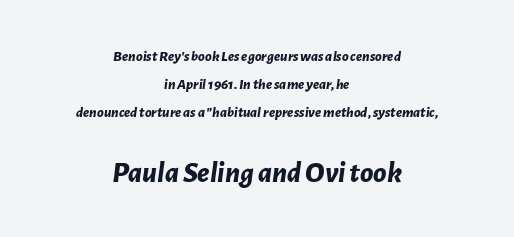
Glyph-to-glyph distance matches everyday printed text. Here the designer chose a conventional face with non-uniform glyph widths. Block two is the big one; block one sits smaller above it. These lines carry a lot of weight — the face is fully bold. Looking at the ascenders, they clearly lean.
